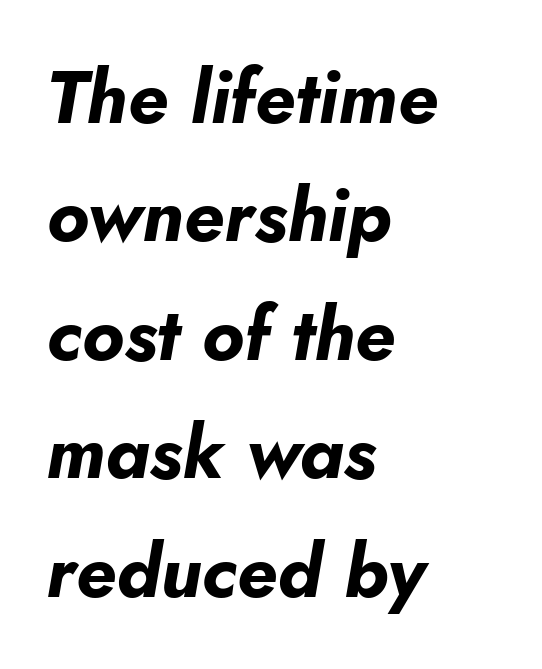
The image shows 74 px bold type, italic (leaning right); set left-aligned, normal line spacing (1.6x), normal letter spacing, not underlined; low stroke contrast and a small x-height.
